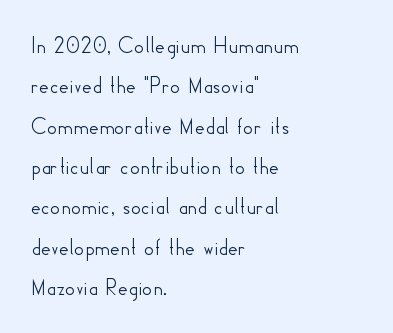
{"italic": "no", "underline": "no", "align": "left", "line_spacing": "normal", "line_spacing_ratio": 1.68, "letter_spacing": "normal", "letter_spacing_em": 0.0, "glyph_px": 24}
